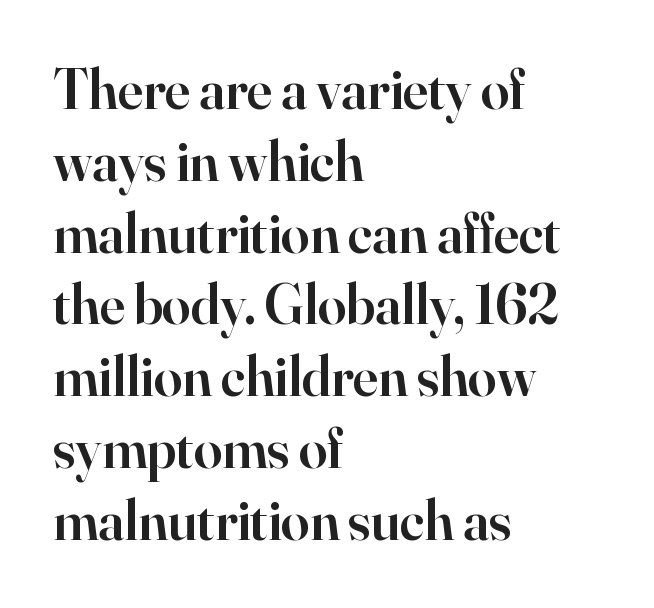
{"serif": "yes", "italic": "no", "bold": "semi", "weight": "semibold", "width": "normal", "stroke_contrast": "high", "x_height": "small", "monospaced": "no", "underline": "no", "align": "left", "line_spacing": "normal", "line_spacing_ratio": 1.26, "letter_spacing": "normal", "letter_spacing_em": 0.0, "glyph_px": 57}
